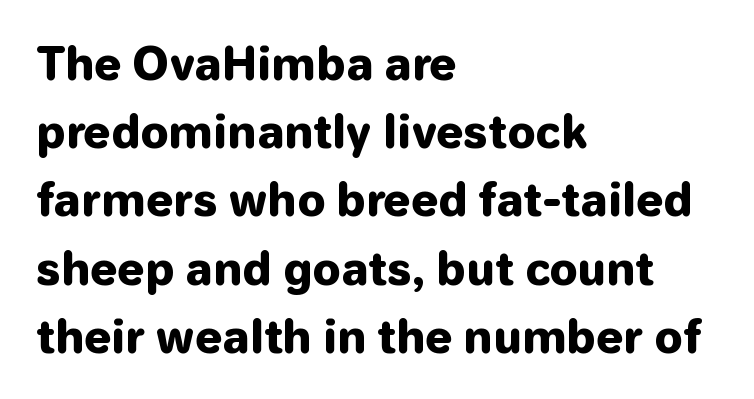
The lettering stays uniformly vertical, giving the passage a roman look. The letterforms sit shoulder to shoulder at normal distance. Typographic density is high because the face is bold. These lines are rendered in a variable-pitch font. Check where the strokes stop: nothing finishes them off — pure sans.
